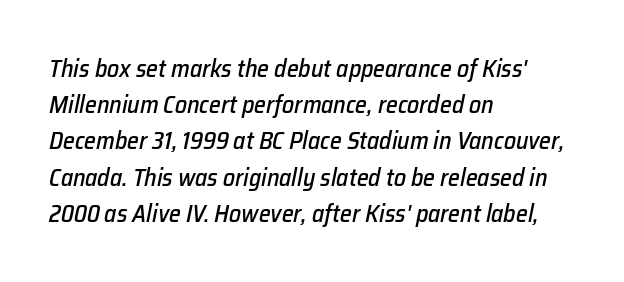
{"italic": "yes", "lean": "right", "slant_degrees": 12, "underline": "no", "align": "left", "line_spacing": "normal", "line_spacing_ratio": 1.51, "letter_spacing": "normal", "letter_spacing_em": 0.0, "glyph_px": 24}
